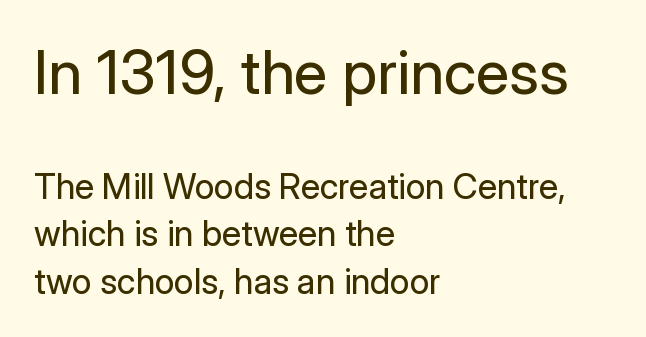
Q: Is the text bold? A: No.
Q: Is the text italic (slanted)? A: No, it is upright.
Q: Is the typeface a serif or a sans-serif typeface? A: Sans-serif.
Q: Is the text underlined? A: No.
Q: How is the paragraph aligned? A: Left-aligned.
Q: Is the spacing between letters normal or unusually wide? A: Normal.
Q: Is the spacing between lines tight, normal or loose? A: Normal.
Q: Which block of text is set in a larger size, the first (top) or the second (bottom)? A: The first (top) one.
Q: Width (condensed, normal, or wide)? A: Normal.
Q: Stroke contrast? A: Low.
Q: x-height? A: Medium.
Q: Monospaced? A: No.
